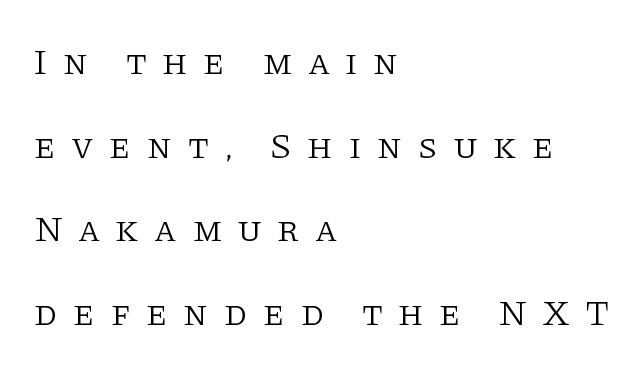
The image shows 36 px light serif type, upright; set left-aligned, loose line spacing (2.32x), unusually wide letter spacing (+0.43 em), not underlined; low stroke contrast and a large x-height.
